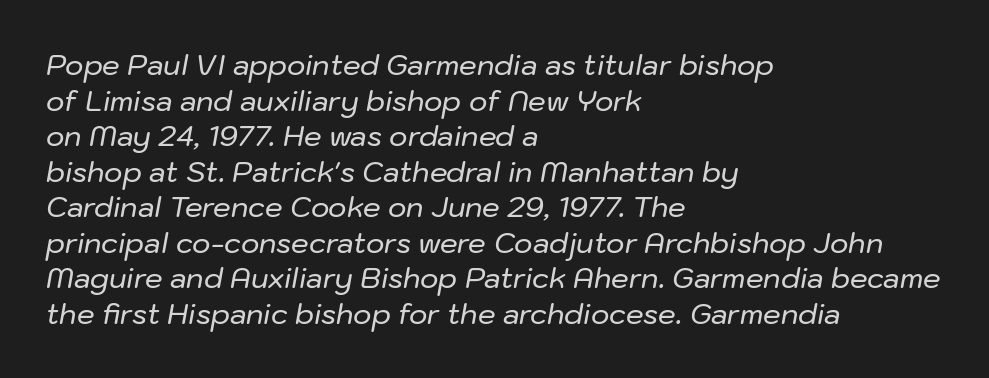
The paragraph has a hard left edge and a soft right edge. This sample has the flowing, uneven cadence of proportional lettering. Is the letter spacing exaggerated? No — it looks like the ordinary default. Rows of type keep a routine distance in the vertical direction.
